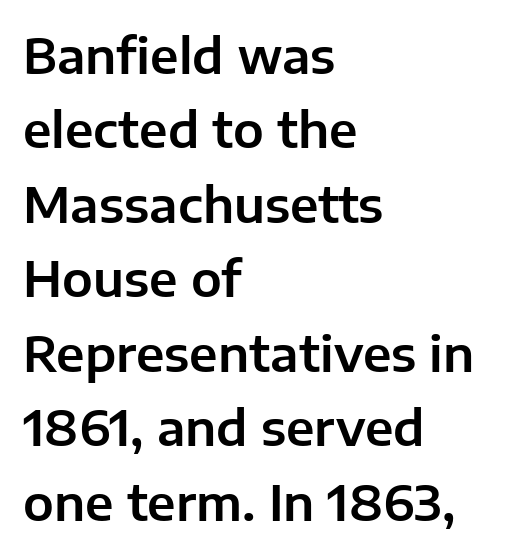
Q: Is the text italic (slanted)? A: No, it is upright.
Q: Is the typeface a serif or a sans-serif typeface? A: Sans-serif.
Q: Is the text underlined? A: No.
Q: How is the paragraph aligned? A: Left-aligned.
Q: Is the spacing between letters normal or unusually wide? A: Normal.
Q: Is the spacing between lines tight, normal or loose? A: Normal.
Q: Width (condensed, normal, or wide)? A: Normal.
Q: Stroke contrast? A: Low.
Q: x-height? A: Medium.
Q: Monospaced? A: No.
